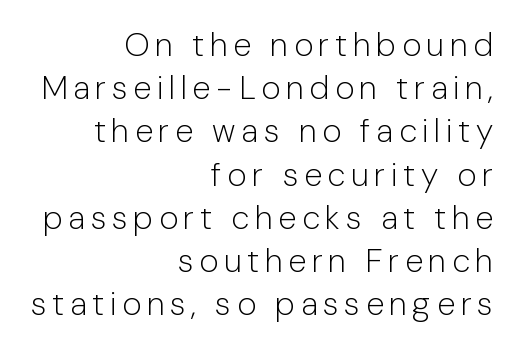
{"serif": "no", "italic": "no", "bold": "no", "weight": "light", "width": "normal", "stroke_contrast": "low", "x_height": "medium", "monospaced": "no", "underline": "no", "align": "right", "line_spacing": "normal", "line_spacing_ratio": 1.31, "glyph_px": 33}
